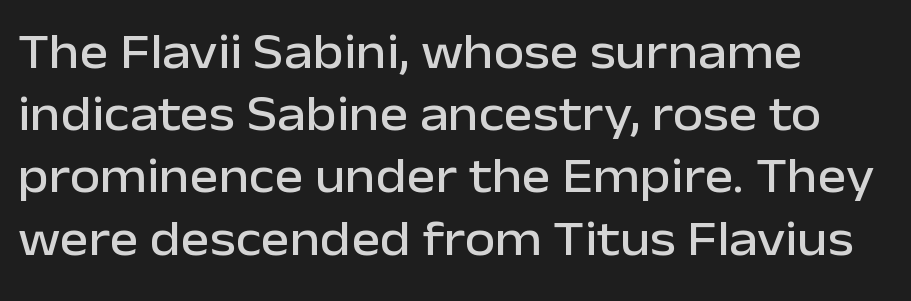
Q: Is the text italic (slanted)? A: No, it is upright.
Q: Is the typeface a serif or a sans-serif typeface? A: Sans-serif.
Q: Is the text underlined? A: No.
Q: How is the paragraph aligned? A: Left-aligned.
Q: Is the spacing between letters normal or unusually wide? A: Normal.
Q: Is the spacing between lines tight, normal or loose? A: Normal.
Q: Width (condensed, normal, or wide)? A: Normal.
Q: Stroke contrast? A: Low.
Q: x-height? A: Medium.
Q: Monospaced? A: No.
